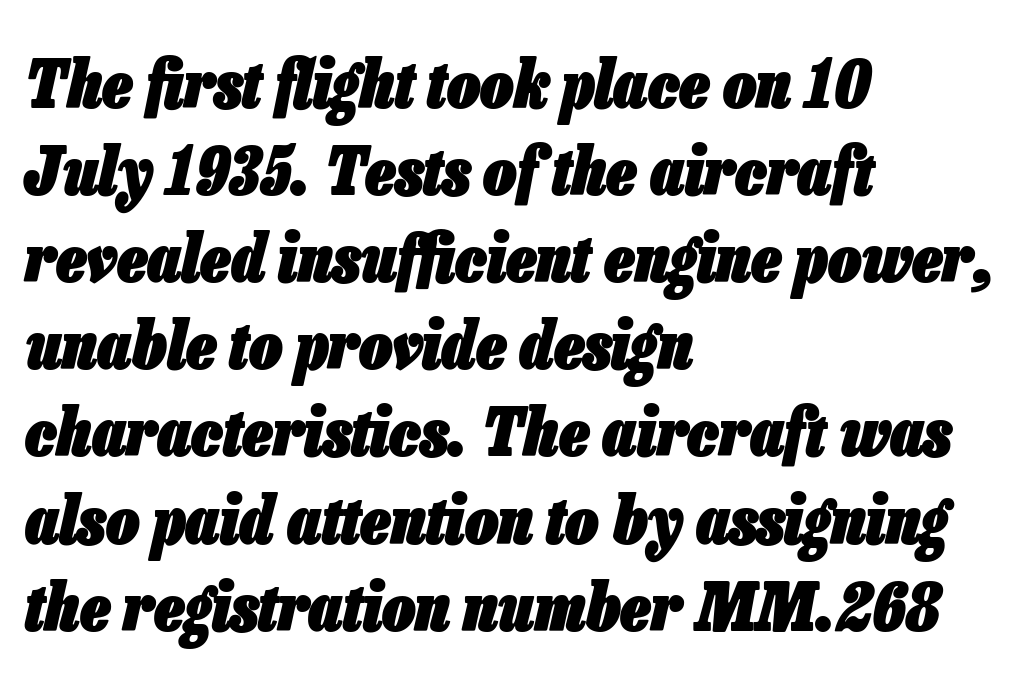
Is there much room between lines? A standard amount, neither cramped nor airy. Spacing verdict: proportional, widths tailored to each character. Between one letter and the next there's only the usual sliver of space. Leftover space on each line is placed entirely after the last word.
